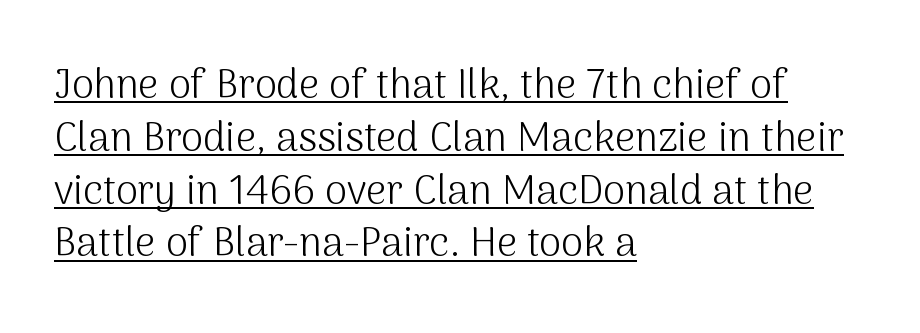
The image shows 40 px light sans-serif type, upright; set left-aligned, normal line spacing (1.32x), normal letter spacing, underlined; medium stroke contrast and a medium x-height.
